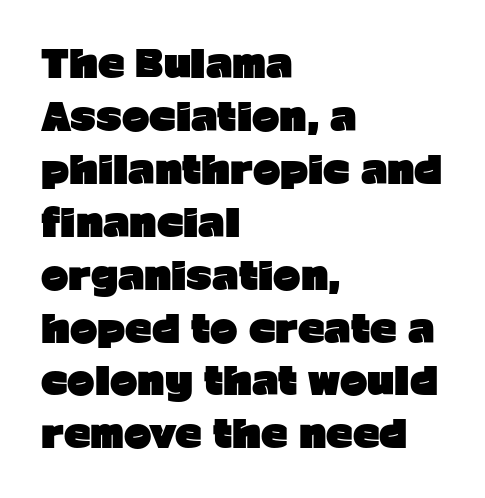
Spacing verdict: proportional, widths tailored to each character. You'd pick this weight for a headline — it's a proper bold. In terms of letterspacing, this is plain default setting. No feet cap the strokes, marking this as sans-serif type. Ordinary non-slanted type is in use.
